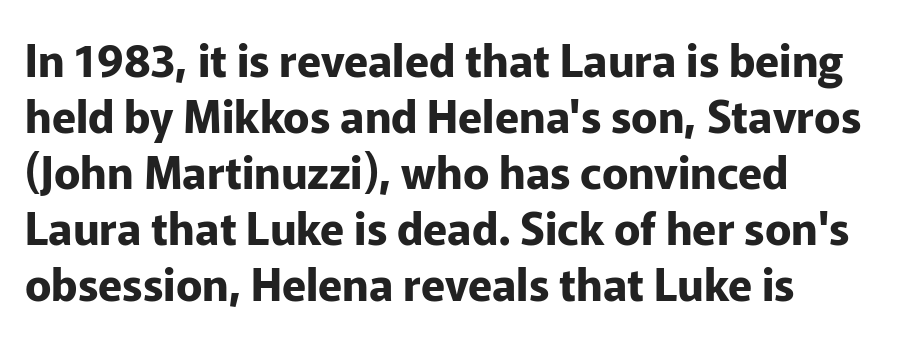
{"serif": "no", "italic": "no", "bold": "yes", "weight": "bold", "width": "normal", "stroke_contrast": "low", "x_height": "medium", "monospaced": "no", "underline": "no", "align": "left", "line_spacing": "normal", "line_spacing_ratio": 1.27, "letter_spacing": "normal", "letter_spacing_em": 0.0, "glyph_px": 44}
